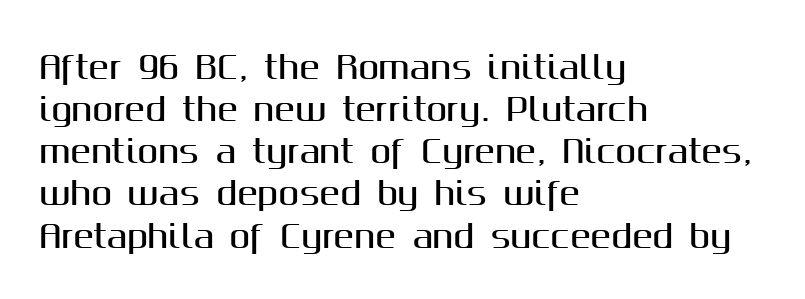
Q: Is the text italic (slanted)? A: No, it is upright.
Q: Is the typeface a serif or a sans-serif typeface? A: Sans-serif.
Q: Is the text underlined? A: No.
Q: How is the paragraph aligned? A: Left-aligned.
Q: Is the spacing between letters normal or unusually wide? A: Normal.
Q: Is the spacing between lines tight, normal or loose? A: Normal.
Q: Width (condensed, normal, or wide)? A: Normal.
Q: Stroke contrast? A: Medium.
Q: x-height? A: Medium.
Q: Monospaced? A: No.
